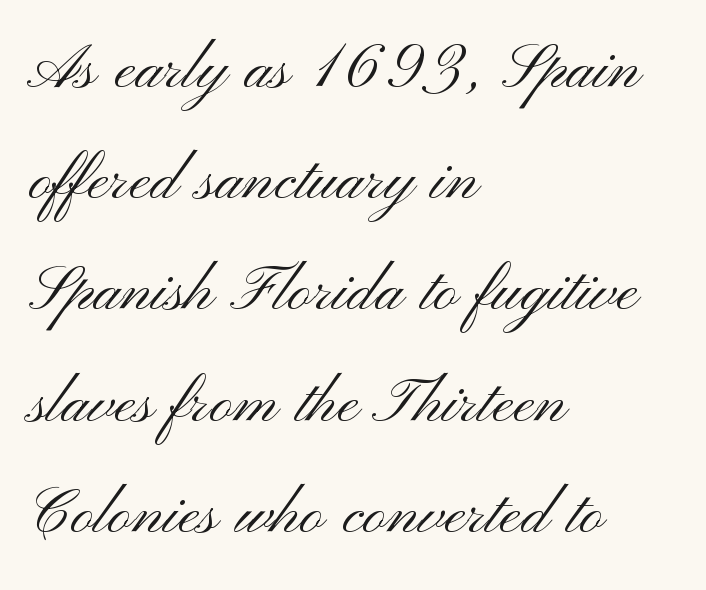
{"serif": "no", "bold": "no", "weight": "light", "width": "wide", "stroke_contrast": "medium", "x_height": "small", "monospaced": "no", "underline": "no", "align": "left", "line_spacing": "normal", "line_spacing_ratio": 1.39, "letter_spacing": "normal", "letter_spacing_em": 0.0, "glyph_px": 80}
